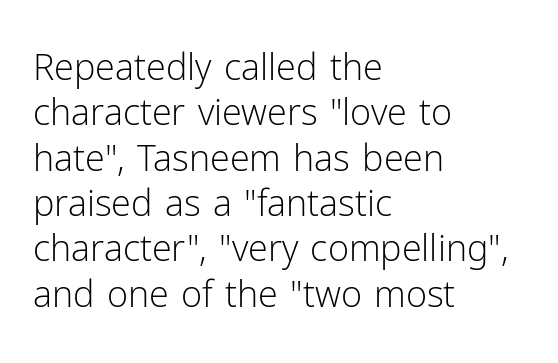
{"serif": "no", "italic": "no", "bold": "no", "weight": "light", "width": "normal", "stroke_contrast": "low", "x_height": "medium", "monospaced": "no", "underline": "no", "align": "left", "line_spacing": "normal", "line_spacing_ratio": 1.26, "letter_spacing": "normal", "letter_spacing_em": 0.0, "glyph_px": 36}
